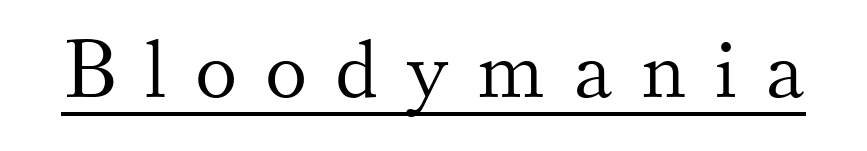
Between one letter and the next there's a generous, obvious gap. Every word sits above its own underline. The typeface chosen for these lines features serifs. Varying glyph widths throughout — classic text-font behaviour. These glyphs show unthickened strokes, regular width or finer. In terms of posture, this sample is upright.
